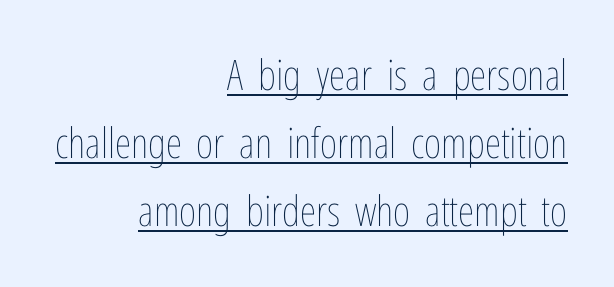
{"italic": "no", "bold": "no", "weight": "thin", "width": "condensed", "stroke_contrast": "low", "x_height": "medium", "monospaced": "no", "underline": "yes", "align": "right", "line_spacing": "normal", "line_spacing_ratio": 1.62, "letter_spacing": "normal", "letter_spacing_em": 0.0, "glyph_px": 42}
